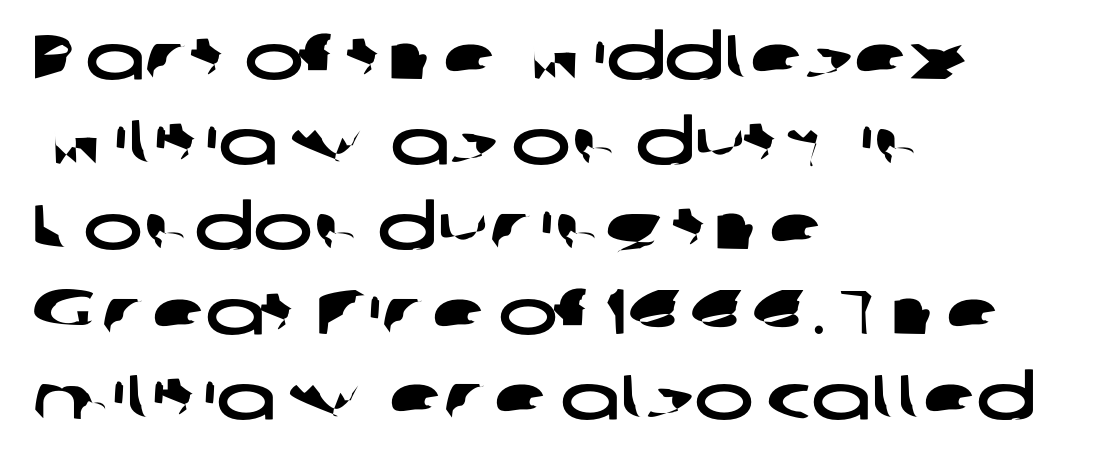
{"serif": "no", "width": "wide", "stroke_contrast": "low", "x_height": "medium", "monospaced": "no", "underline": "no", "align": "left", "line_spacing": "normal", "line_spacing_ratio": 1.35, "letter_spacing": "normal", "letter_spacing_em": 0.0, "glyph_px": 63}
